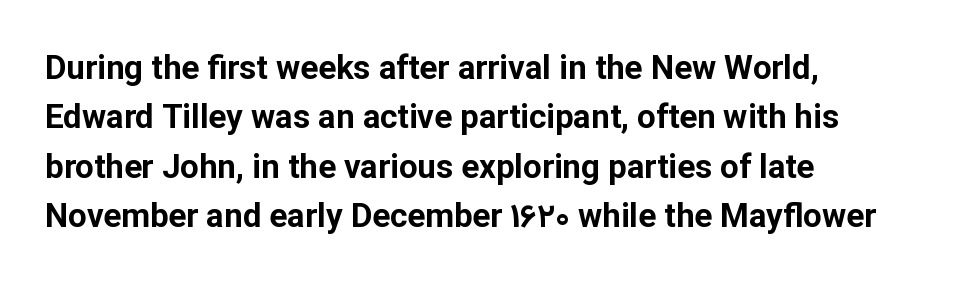
The image shows 33 px bold sans-serif type, upright; set left-aligned, normal line spacing (1.5x), normal letter spacing, not underlined; low stroke contrast and a medium x-height.
